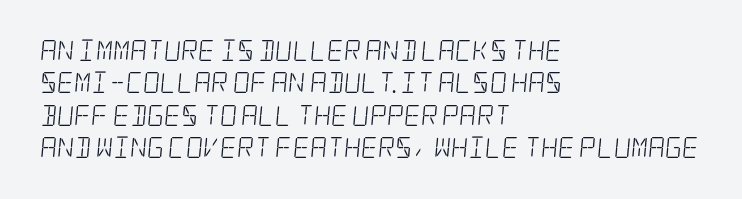
Check under the words: just untouched page. In terms of letterspacing, this is plain default setting. On a weight scale, this lands at 450 or below. The lines in this sample share a left origin and differ only in where they stop.
